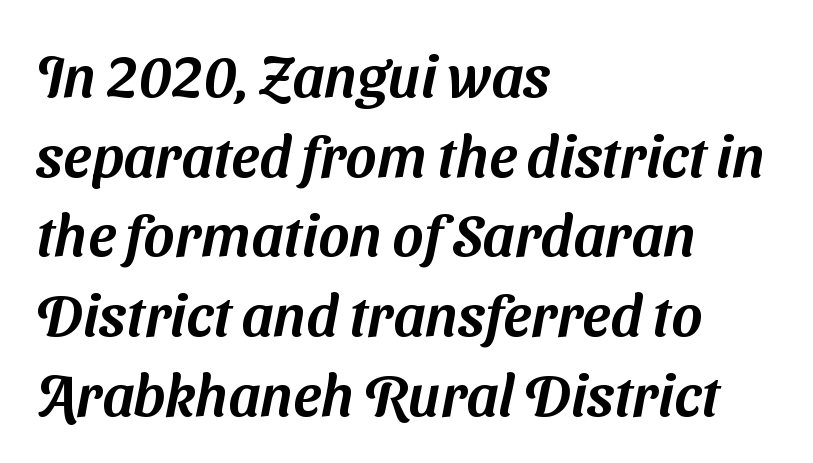
{"serif": "no", "width": "normal", "stroke_contrast": "medium", "x_height": "medium", "monospaced": "no", "underline": "no", "align": "left", "line_spacing": "normal", "line_spacing_ratio": 1.35, "letter_spacing": "normal", "letter_spacing_em": 0.0, "glyph_px": 59}
